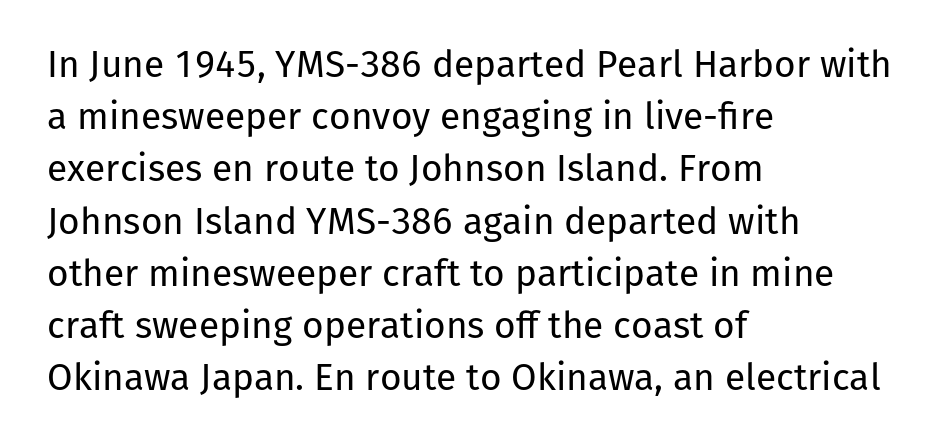
The image shows 37 px regular-weight sans-serif type, upright; set left-aligned, normal line spacing (1.41x), normal letter spacing, not underlined; low stroke contrast and a medium x-height.
